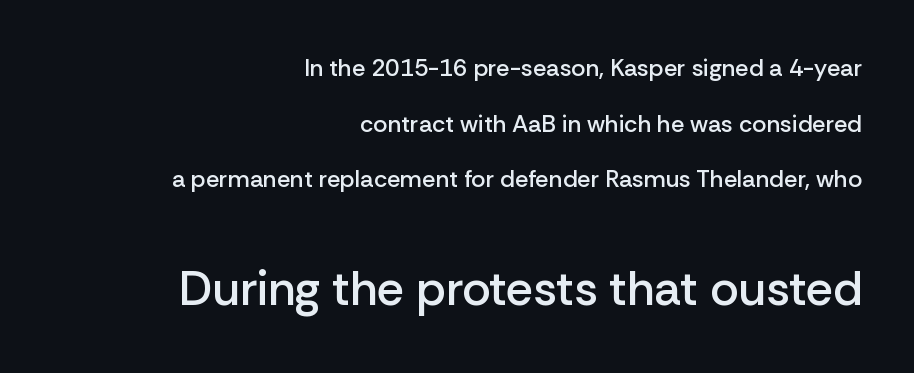
Q: Is the text bold? A: Semi-bold.
Q: Is the text italic (slanted)? A: No, it is upright.
Q: Is the typeface a serif or a sans-serif typeface? A: Sans-serif.
Q: Is the text underlined? A: No.
Q: How is the paragraph aligned? A: Right-aligned.
Q: Is the spacing between letters normal or unusually wide? A: Normal.
Q: Is the spacing between lines tight, normal or loose? A: Loose.
Q: Which block of text is set in a larger size, the first (top) or the second (bottom)? A: The second (bottom) one.
Q: Width (condensed, normal, or wide)? A: Normal.
Q: Stroke contrast? A: Low.
Q: x-height? A: Medium.
Q: Monospaced? A: No.
